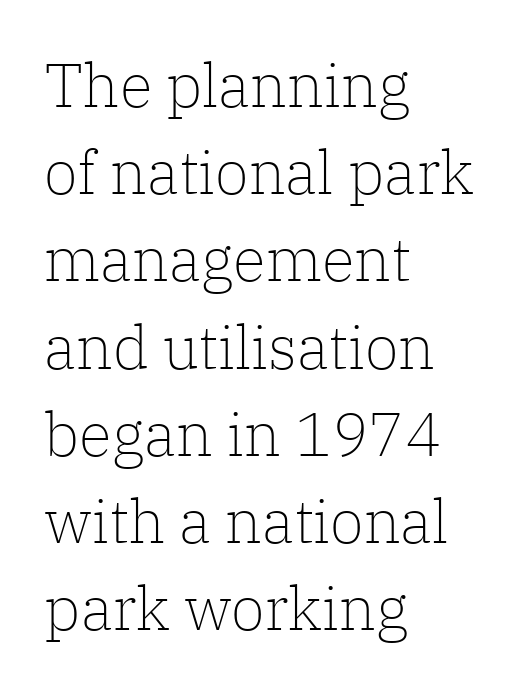
{"serif": "yes", "italic": "no", "bold": "no", "weight": "light", "width": "normal", "stroke_contrast": "low", "x_height": "medium", "monospaced": "no", "underline": "no", "align": "left", "line_spacing": "normal", "line_spacing_ratio": 1.43, "letter_spacing": "normal", "letter_spacing_em": 0.0, "glyph_px": 61}
